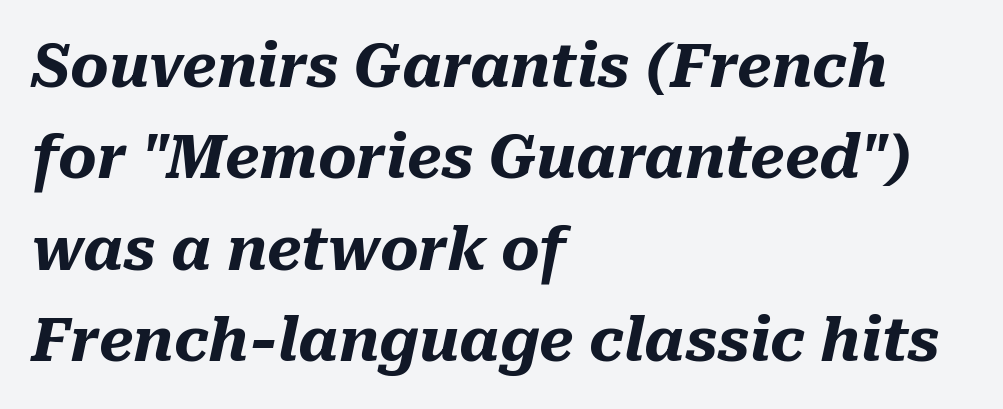
The image shows 59 px heavy type, italic (leaning right); set left-aligned, normal line spacing (1.55x), normal letter spacing, not underlined; medium stroke contrast and a medium x-height.
